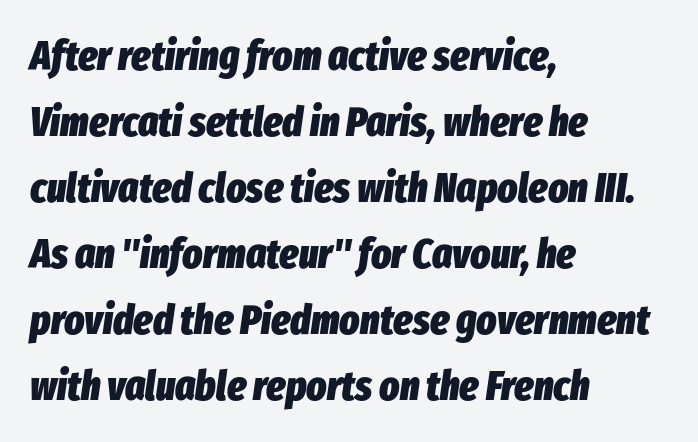
The image shows 42 px heavy, condensed type, italic (leaning right); set left-aligned, normal line spacing (1.57x), normal letter spacing, not underlined; low stroke contrast and a medium x-height.
